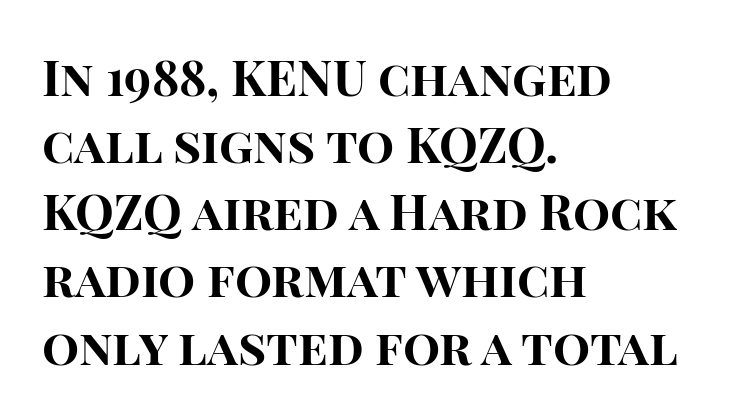
The image shows 49 px bold sans-serif type, upright; set left-aligned, normal line spacing (1.37x), normal letter spacing, not underlined; high stroke contrast and a large x-height.
